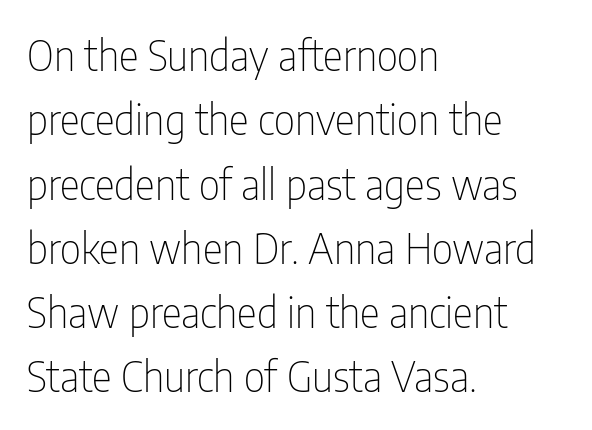
Q: Is the text bold? A: No.
Q: Is the text italic (slanted)? A: No, it is upright.
Q: Is the typeface a serif or a sans-serif typeface? A: Sans-serif.
Q: Is the text underlined? A: No.
Q: How is the paragraph aligned? A: Left-aligned.
Q: Is the spacing between letters normal or unusually wide? A: Normal.
Q: Is the spacing between lines tight, normal or loose? A: Normal.
Q: Width (condensed, normal, or wide)? A: Condensed.
Q: Stroke contrast? A: Low.
Q: x-height? A: Medium.
Q: Monospaced? A: No.
